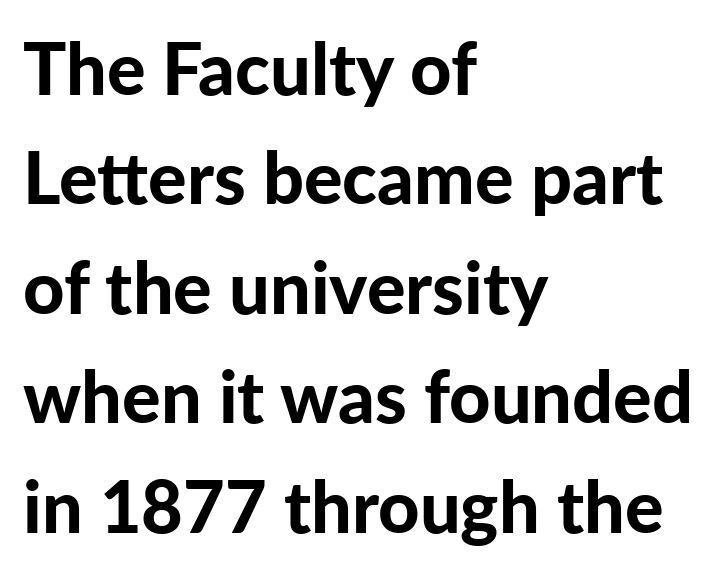
Q: Is the text bold? A: Yes.
Q: Is the text italic (slanted)? A: No, it is upright.
Q: Is the typeface a serif or a sans-serif typeface? A: Sans-serif.
Q: Is the text underlined? A: No.
Q: How is the paragraph aligned? A: Left-aligned.
Q: Is the spacing between letters normal or unusually wide? A: Normal.
Q: Is the spacing between lines tight, normal or loose? A: Normal.
Q: Width (condensed, normal, or wide)? A: Normal.
Q: Stroke contrast? A: Low.
Q: x-height? A: Medium.
Q: Monospaced? A: No.
